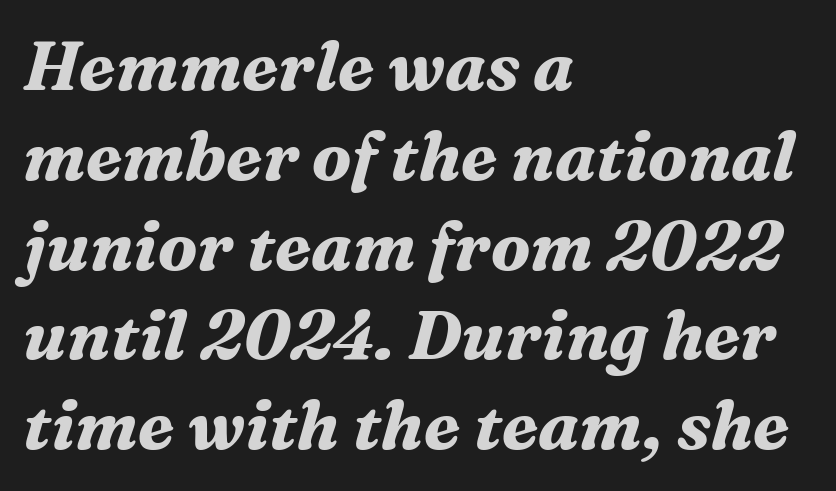
{"serif": "yes", "italic": "yes", "lean": "right", "slant_degrees": 16, "bold": "yes", "weight": "bold", "width": "normal", "stroke_contrast": "medium", "x_height": "medium", "monospaced": "no", "underline": "no", "align": "left", "line_spacing": "normal", "line_spacing_ratio": 1.32, "letter_spacing": "normal", "letter_spacing_em": 0.0, "glyph_px": 68}
